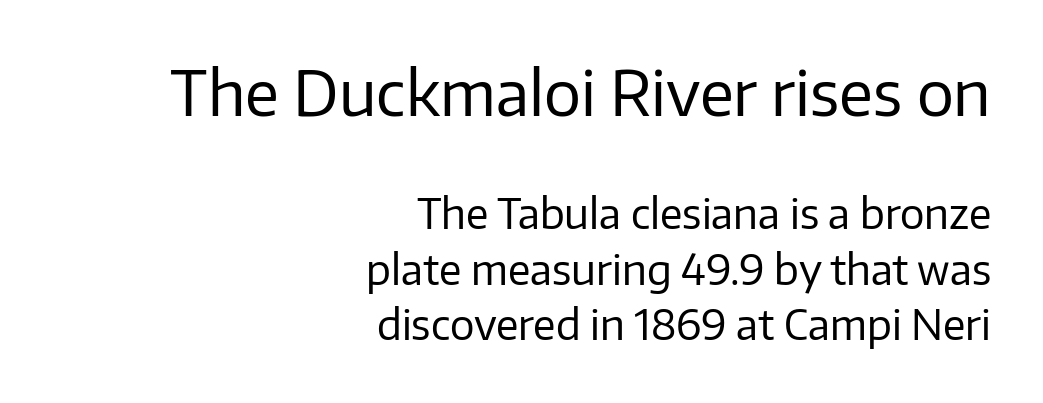
The image shows 62 px regular-weight sans-serif type, upright; set right-aligned, normal line spacing (1.36x), normal letter spacing, not underlined; the first (top) block is 1.51x larger; low stroke contrast and a medium x-height.
